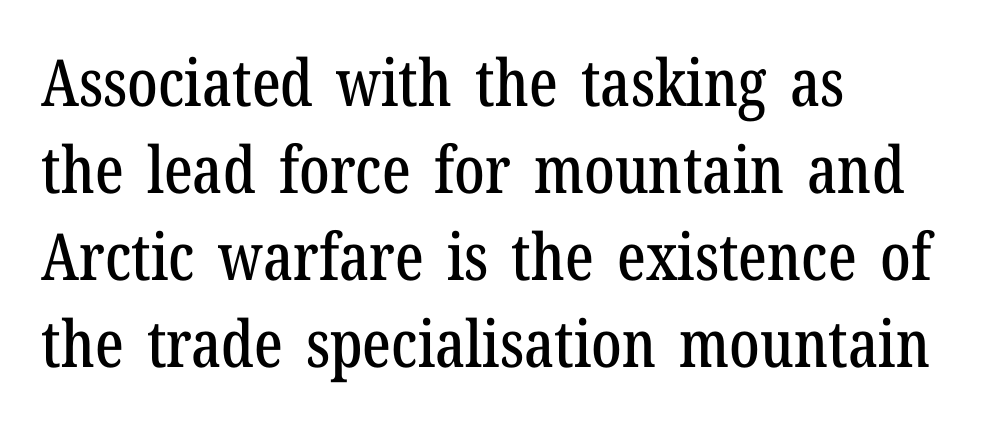
Q: Is the text italic (slanted)? A: No, it is upright.
Q: Is the typeface a serif or a sans-serif typeface? A: Serif.
Q: Is the text underlined? A: No.
Q: How is the paragraph aligned? A: Left-aligned.
Q: Is the spacing between letters normal or unusually wide? A: Normal.
Q: Is the spacing between lines tight, normal or loose? A: Normal.
Q: Width (condensed, normal, or wide)? A: Condensed.
Q: Stroke contrast? A: Low.
Q: x-height? A: Medium.
Q: Monospaced? A: No.
